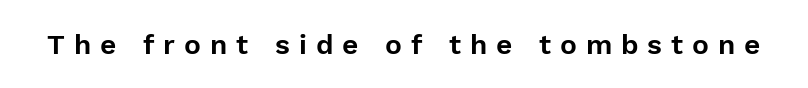
The image shows 28 px sans-serif type, upright; set unusually wide letter spacing (+0.32 em), not underlined; low stroke contrast and a medium x-height.
